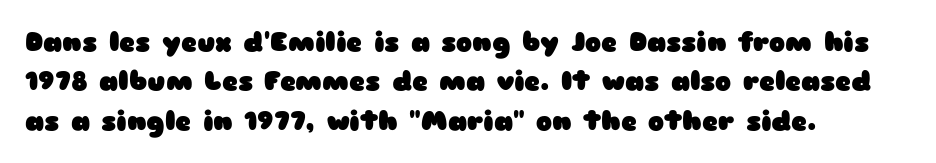
{"italic": "no", "bold": "yes", "underline": "no", "align": "left", "line_spacing": "normal", "line_spacing_ratio": 1.46, "letter_spacing": "normal", "letter_spacing_em": 0.0, "glyph_px": 27}
